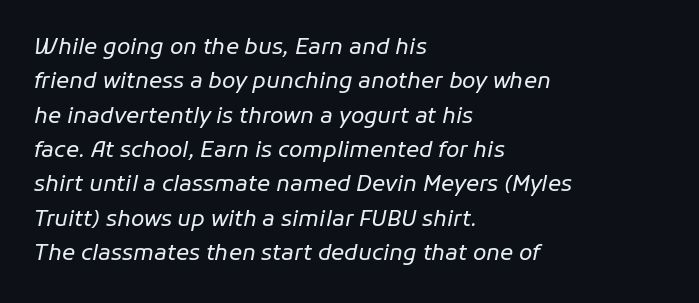
{"italic": "yes", "lean": "right", "slant_degrees": 11, "bold": "no", "underline": "no", "align": "left", "line_spacing": "normal", "line_spacing_ratio": 1.56, "letter_spacing": "normal", "letter_spacing_em": 0.0, "glyph_px": 22}
